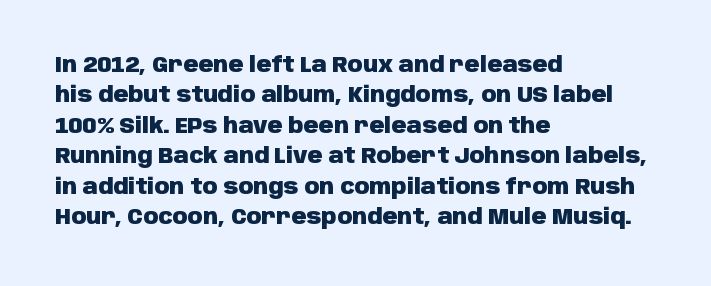
Q: Is the text bold? A: Yes.
Q: Is the text italic (slanted)? A: No, it is upright.
Q: Is the text underlined? A: No.
Q: How is the paragraph aligned? A: Left-aligned.
Q: Is the spacing between letters normal or unusually wide? A: Normal.
Q: Is the spacing between lines tight, normal or loose? A: Normal.
